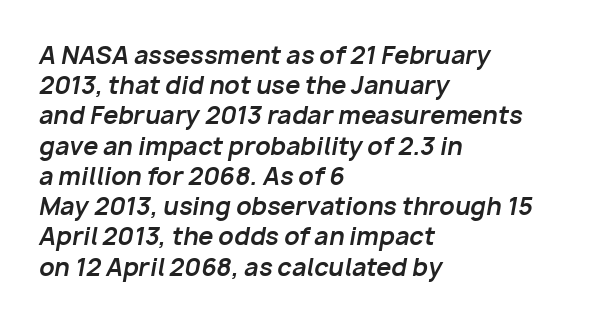
The image shows 24 px bold type, italic (leaning right); set left-aligned, normal line spacing (1.26x), normal letter spacing, not underlined.
